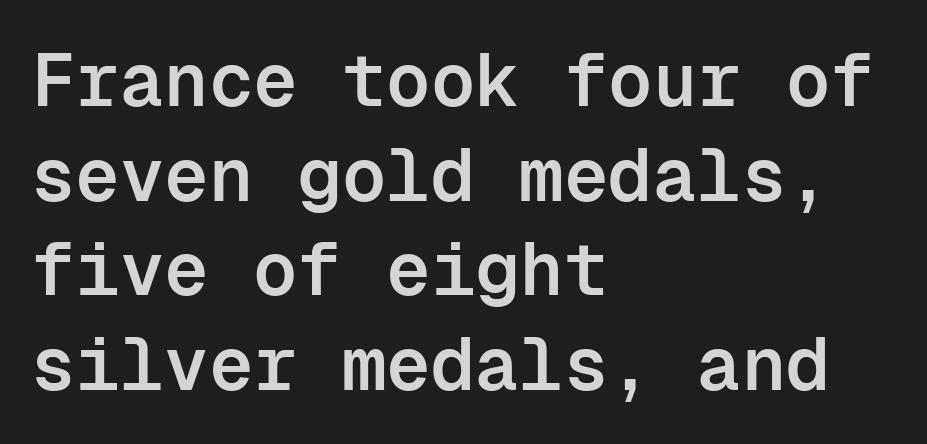
The image shows 74 px semibold sans-serif type, upright, monospaced; set left-aligned, normal line spacing (1.28x), normal letter spacing, not underlined; low stroke contrast and a medium x-height.
